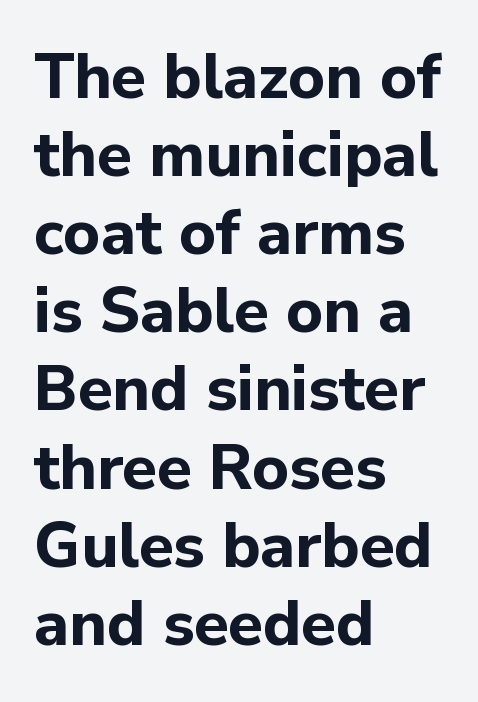
Q: Is the text bold? A: Yes.
Q: Is the text italic (slanted)? A: No, it is upright.
Q: Is the typeface a serif or a sans-serif typeface? A: Sans-serif.
Q: Is the text underlined? A: No.
Q: How is the paragraph aligned? A: Left-aligned.
Q: Is the spacing between letters normal or unusually wide? A: Normal.
Q: Width (condensed, normal, or wide)? A: Normal.
Q: Stroke contrast? A: Low.
Q: x-height? A: Medium.
Q: Monospaced? A: No.
